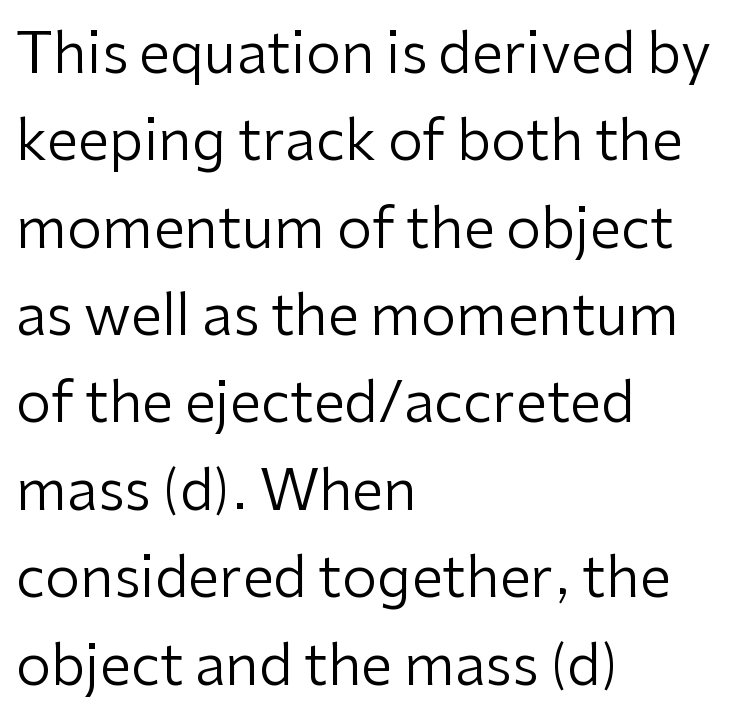
Q: Is the text bold? A: No.
Q: Is the text italic (slanted)? A: No, it is upright.
Q: Is the typeface a serif or a sans-serif typeface? A: Sans-serif.
Q: Is the text underlined? A: No.
Q: How is the paragraph aligned? A: Left-aligned.
Q: Is the spacing between letters normal or unusually wide? A: Normal.
Q: Is the spacing between lines tight, normal or loose? A: Normal.
Q: Width (condensed, normal, or wide)? A: Normal.
Q: Stroke contrast? A: Low.
Q: x-height? A: Medium.
Q: Monospaced? A: No.
